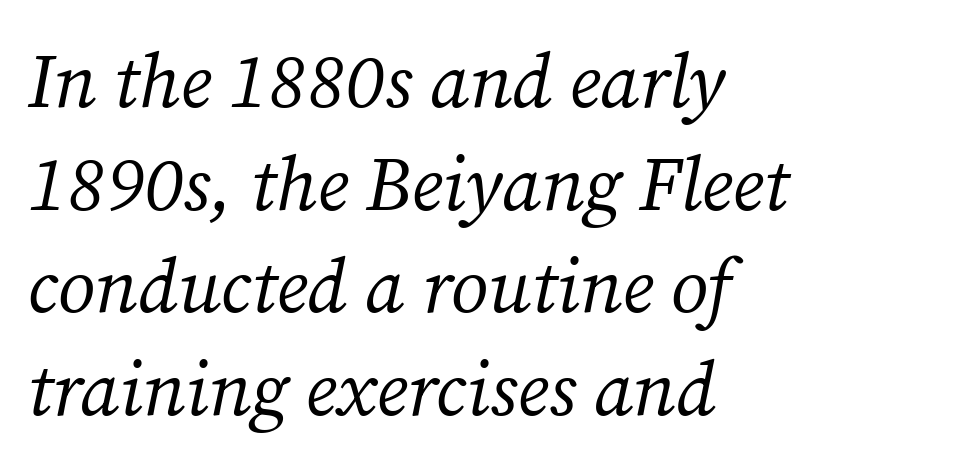
The image shows 76 px regular-weight serif type, italic (leaning right); set left-aligned, normal line spacing (1.35x), normal letter spacing, not underlined; medium stroke contrast and a medium x-height.
